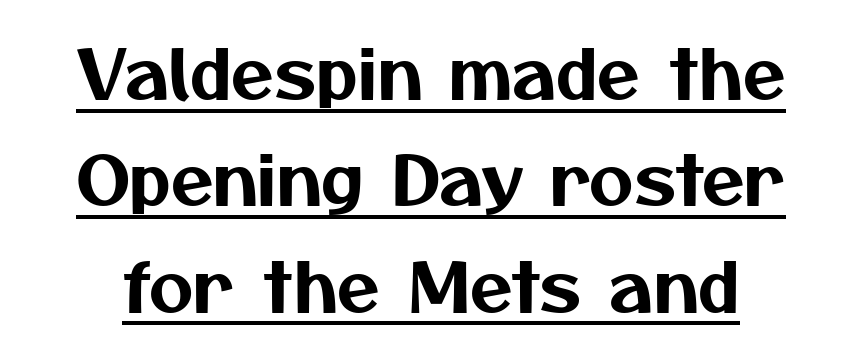
Q: Is the typeface a serif or a sans-serif typeface? A: Sans-serif.
Q: Is the text underlined? A: Yes.
Q: Is the spacing between letters normal or unusually wide? A: Normal.
Q: Is the spacing between lines tight, normal or loose? A: Normal.
Q: Width (condensed, normal, or wide)? A: Normal.
Q: Stroke contrast? A: Medium.
Q: x-height? A: Medium.
Q: Monospaced? A: No.
